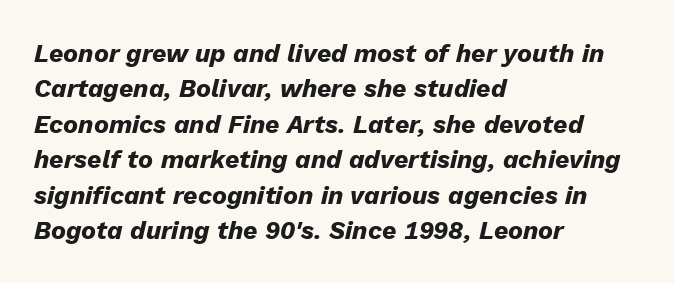
{"italic": "yes", "lean": "right", "slant_degrees": 13, "bold": "yes", "underline": "no", "align": "left", "line_spacing": "normal", "line_spacing_ratio": 1.42, "letter_spacing": "normal", "letter_spacing_em": 0.0, "glyph_px": 25}
